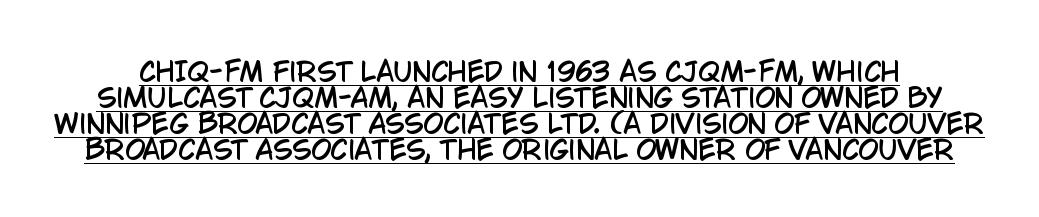
Q: Is the text italic (slanted)? A: No, it is upright.
Q: Is the text underlined? A: Yes.
Q: Is the spacing between letters normal or unusually wide? A: Normal.
Q: Is the spacing between lines tight, normal or loose? A: Tight.
